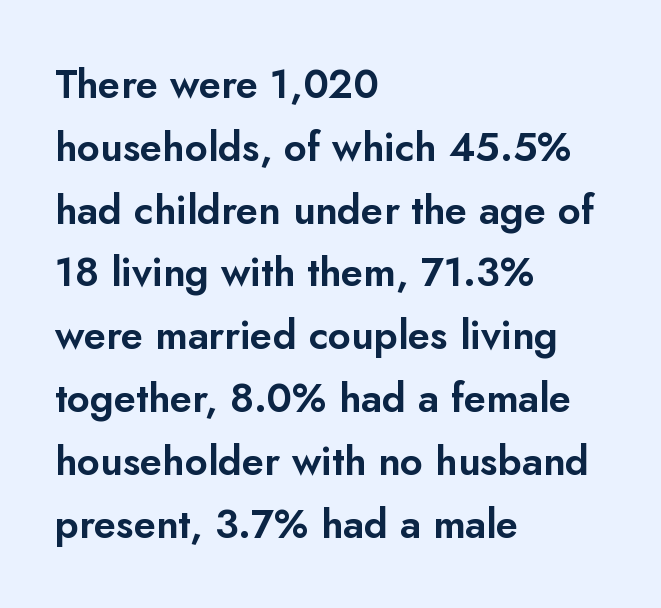
Q: Is the text italic (slanted)? A: No, it is upright.
Q: Is the typeface a serif or a sans-serif typeface? A: Sans-serif.
Q: Is the text underlined? A: No.
Q: How is the paragraph aligned? A: Left-aligned.
Q: Is the spacing between letters normal or unusually wide? A: Normal.
Q: Is the spacing between lines tight, normal or loose? A: Normal.
Q: Width (condensed, normal, or wide)? A: Normal.
Q: Stroke contrast? A: Low.
Q: x-height? A: Small.
Q: Monospaced? A: No.
